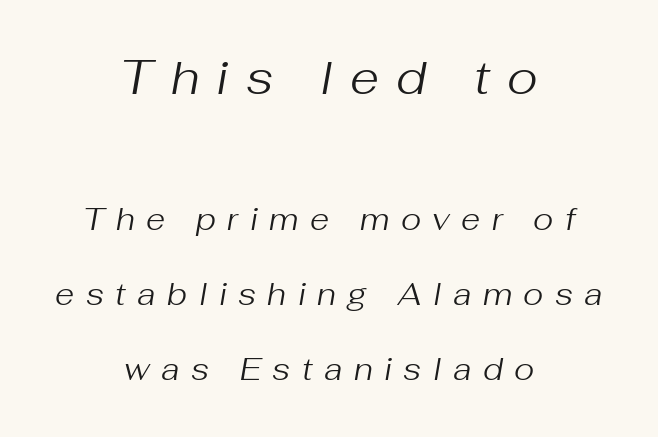
Q: Is the text bold? A: No.
Q: Is the text italic (slanted)? A: Yes, it leans right by about 10 degrees.
Q: Is the text underlined? A: No.
Q: How is the paragraph aligned? A: Centered.
Q: Is the spacing between letters normal or unusually wide? A: Unusually wide.
Q: Is the spacing between lines tight, normal or loose? A: Loose.
Q: Which block of text is set in a larger size, the first (top) or the second (bottom)? A: The first (top) one.
Q: Width (condensed, normal, or wide)? A: Normal.
Q: Stroke contrast? A: Medium.
Q: x-height? A: Medium.
Q: Monospaced? A: No.
